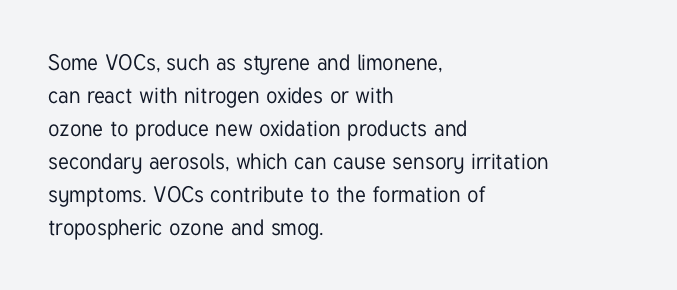
Q: Is the text italic (slanted)? A: No, it is upright.
Q: Is the text underlined? A: No.
Q: How is the paragraph aligned? A: Left-aligned.
Q: Is the spacing between letters normal or unusually wide? A: Normal.
Q: Is the spacing between lines tight, normal or loose? A: Normal.
